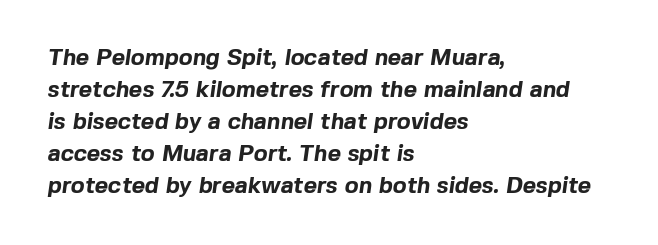
Notice how thick the strokes are: this is what a full bold looks like. One glance says typical: line gaps are just what's usual. Here the glyphs are tracked normally, forming tight word shapes. Glance below the letters and you will spot only blank space. These lines are set flush left with a ragged right edge.
